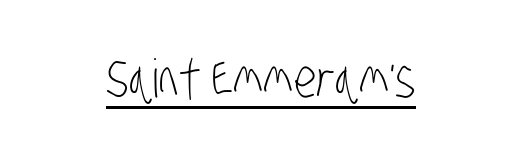
{"serif": "no", "bold": "no", "weight": "light", "width": "condensed", "stroke_contrast": "low", "x_height": "large", "monospaced": "no", "underline": "yes", "align": "center", "letter_spacing": "normal", "letter_spacing_em": 0.0, "glyph_px": 53}
